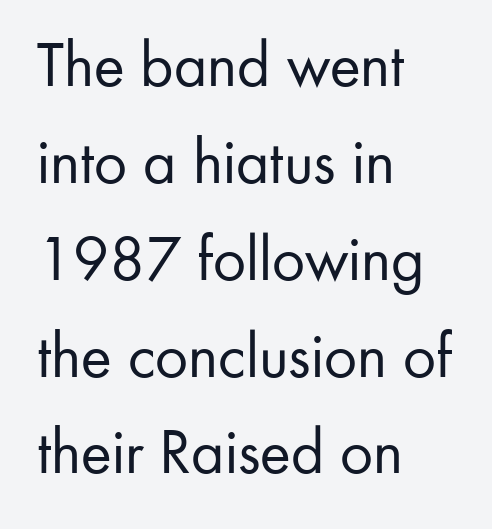
Q: Is the text bold? A: No.
Q: Is the text italic (slanted)? A: No, it is upright.
Q: Is the typeface a serif or a sans-serif typeface? A: Sans-serif.
Q: Is the text underlined? A: No.
Q: How is the paragraph aligned? A: Left-aligned.
Q: Is the spacing between letters normal or unusually wide? A: Normal.
Q: Is the spacing between lines tight, normal or loose? A: Normal.
Q: Width (condensed, normal, or wide)? A: Normal.
Q: Stroke contrast? A: Low.
Q: x-height? A: Small.
Q: Monospaced? A: No.
